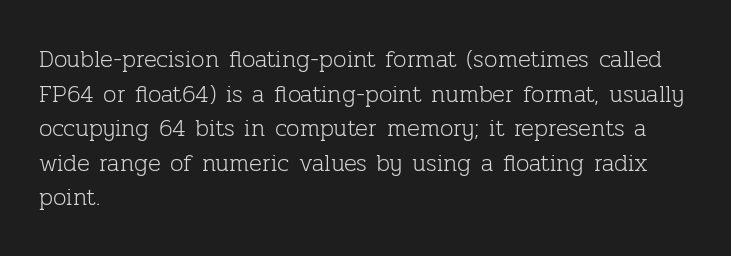
Regarding leading, the lines here are spaced in the standard way. The letters look calm and open, with moderate or lighter stems. Layout note: lines flush left. The rendering keeps characters at their native spacing. The lettering stays uniformly vertical, giving the passage a roman look. Underline: absent.
